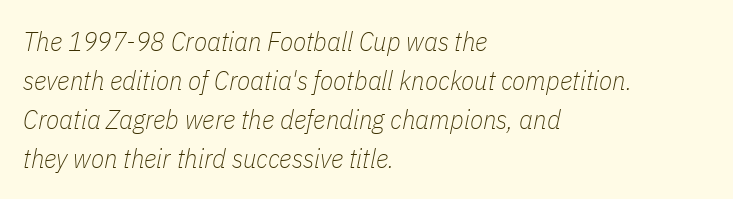
Q: Is the text bold? A: No.
Q: Is the text italic (slanted)? A: Yes, it leans right by about 11 degrees.
Q: Is the text underlined? A: No.
Q: How is the paragraph aligned? A: Left-aligned.
Q: Is the spacing between letters normal or unusually wide? A: Normal.
Q: Is the spacing between lines tight, normal or loose? A: Normal.
